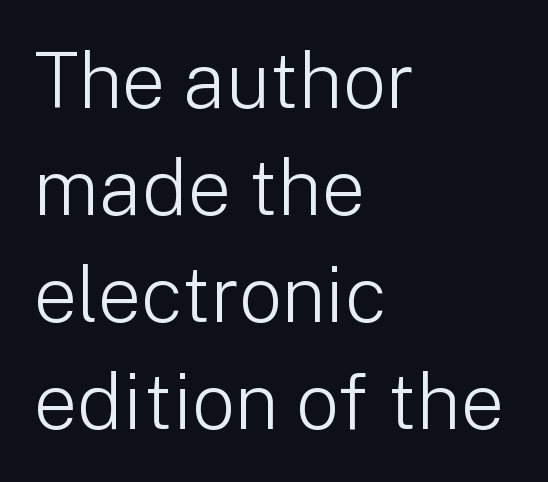
Q: Is the text bold? A: No.
Q: Is the text italic (slanted)? A: No, it is upright.
Q: Is the typeface a serif or a sans-serif typeface? A: Sans-serif.
Q: Is the text underlined? A: No.
Q: How is the paragraph aligned? A: Left-aligned.
Q: Is the spacing between letters normal or unusually wide? A: Normal.
Q: Is the spacing between lines tight, normal or loose? A: Normal.
Q: Width (condensed, normal, or wide)? A: Normal.
Q: Stroke contrast? A: Low.
Q: x-height? A: Medium.
Q: Monospaced? A: No.
